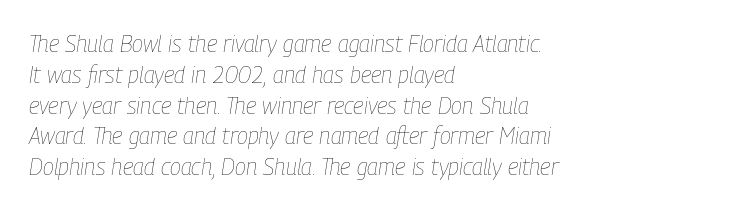
Q: Is the text bold? A: No.
Q: Is the text italic (slanted)? A: Yes, it leans right by about 9 degrees.
Q: Is the text underlined? A: No.
Q: How is the paragraph aligned? A: Left-aligned.
Q: Is the spacing between letters normal or unusually wide? A: Normal.
Q: Is the spacing between lines tight, normal or loose? A: Normal.
